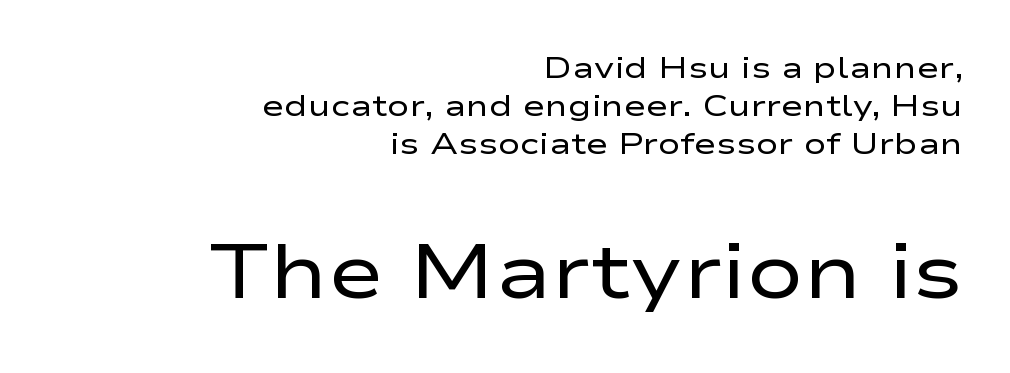
The image shows 76 px regular-weight, wide sans-serif type, upright; set right-aligned, normal line spacing (1.26x), normal letter spacing, not underlined; the second (bottom) block is 2.53x larger; low stroke contrast and a medium x-height.
